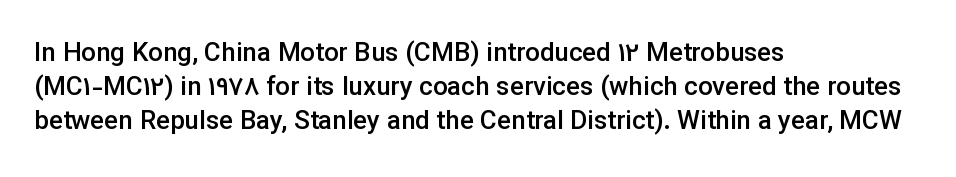
The image shows 26 px text type, upright; set left-aligned, normal line spacing (1.3x), normal letter spacing, not underlined.
